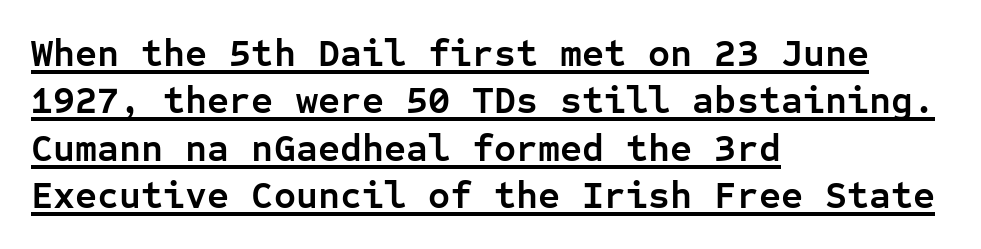
{"serif": "no", "italic": "no", "bold": "yes", "weight": "semibold", "width": "normal", "stroke_contrast": "low", "x_height": "medium", "monospaced": "yes", "underline": "yes", "align": "left", "line_spacing": "normal", "line_spacing_ratio": 1.25, "letter_spacing": "normal", "letter_spacing_em": 0.0, "glyph_px": 38}
